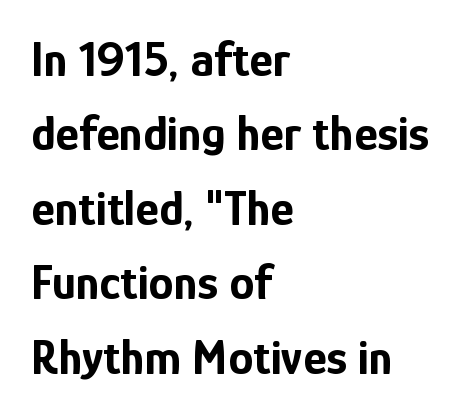
The image shows 50 px bold, condensed sans-serif type, upright; set left-aligned, normal line spacing (1.49x), normal letter spacing, not underlined; low stroke contrast and a medium x-height.
